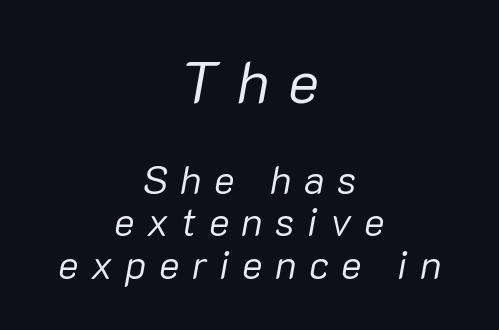
The image shows 59 px regular-weight type, italic (leaning right); set centered, tight line spacing (1.09x), unusually wide letter spacing (+0.32 em), not underlined; the first (top) block is 1.51x larger; low stroke contrast and a medium x-height.
